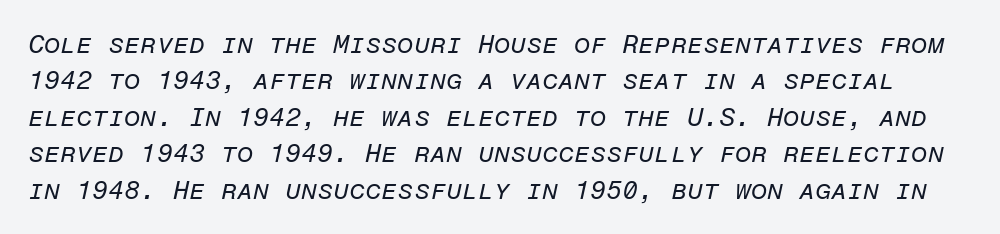
{"italic": "yes", "lean": "right", "slant_degrees": 12, "bold": "no", "underline": "no", "line_spacing": "normal", "line_spacing_ratio": 1.4, "letter_spacing": "normal", "letter_spacing_em": 0.0, "glyph_px": 26}
